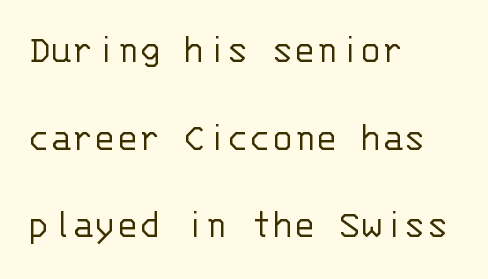
Q: Is the text bold? A: No.
Q: Is the text italic (slanted)? A: No, it is upright.
Q: Is the typeface a serif or a sans-serif typeface? A: Sans-serif.
Q: Is the text underlined? A: No.
Q: How is the paragraph aligned? A: Left-aligned.
Q: Is the spacing between letters normal or unusually wide? A: Normal.
Q: Is the spacing between lines tight, normal or loose? A: Loose.
Q: Width (condensed, normal, or wide)? A: Normal.
Q: Stroke contrast? A: Low.
Q: x-height? A: Large.
Q: Monospaced? A: Yes.
